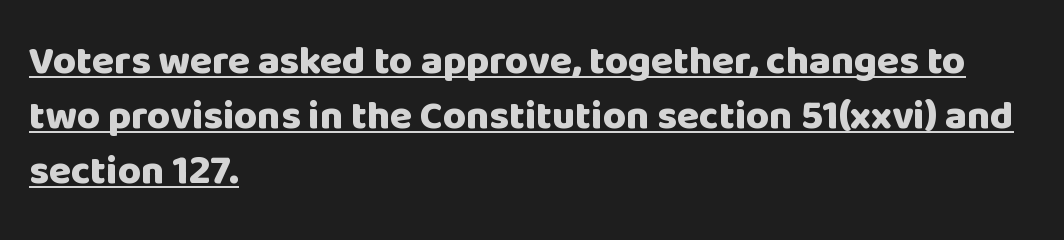
{"serif": "no", "italic": "no", "bold": "yes", "weight": "heavy", "width": "normal", "stroke_contrast": "low", "x_height": "large", "monospaced": "no", "underline": "yes", "align": "left", "line_spacing": "normal", "line_spacing_ratio": 1.38, "letter_spacing": "normal", "letter_spacing_em": 0.0, "glyph_px": 40}
